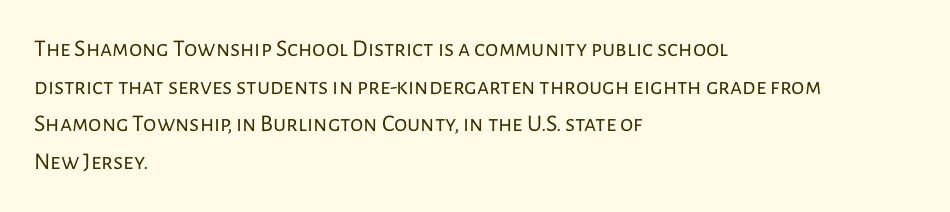
Q: Is the text bold? A: No.
Q: Is the text italic (slanted)? A: No, it is upright.
Q: Is the text underlined? A: No.
Q: How is the paragraph aligned? A: Left-aligned.
Q: Is the spacing between letters normal or unusually wide? A: Normal.
Q: Is the spacing between lines tight, normal or loose? A: Normal.
